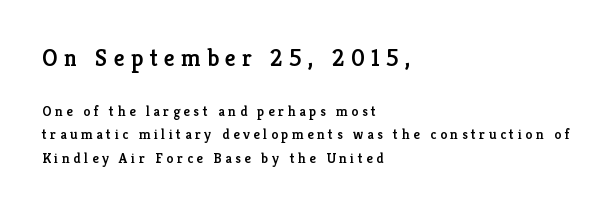
The sample has been set in demibold, a notch under bold. The compositor pushed each line to the left boundary. Summary of vertical rhythm: regular, with standard interline spacing. Note: larger setting up top, smaller setting below.
